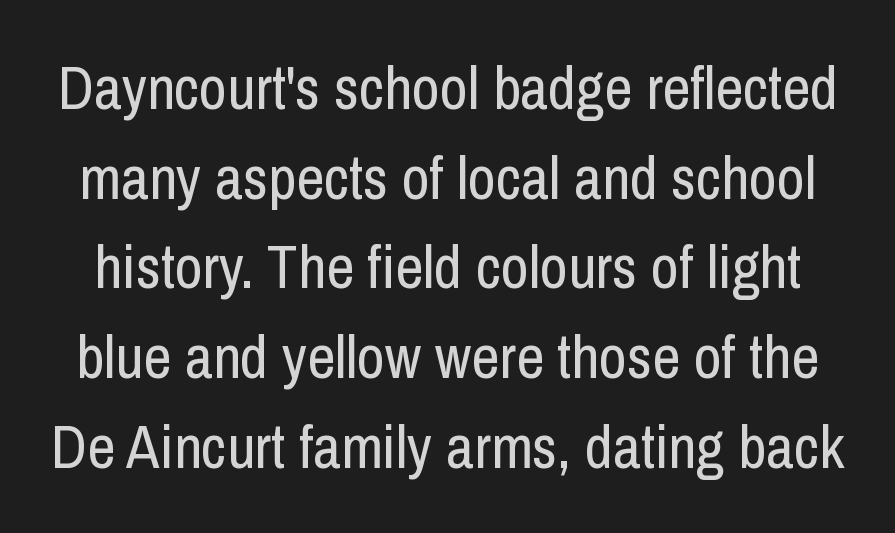
The image shows 61 px regular-weight, condensed sans-serif type, upright; set normal line spacing (1.47x), normal letter spacing, not underlined; low stroke contrast and a medium x-height.
